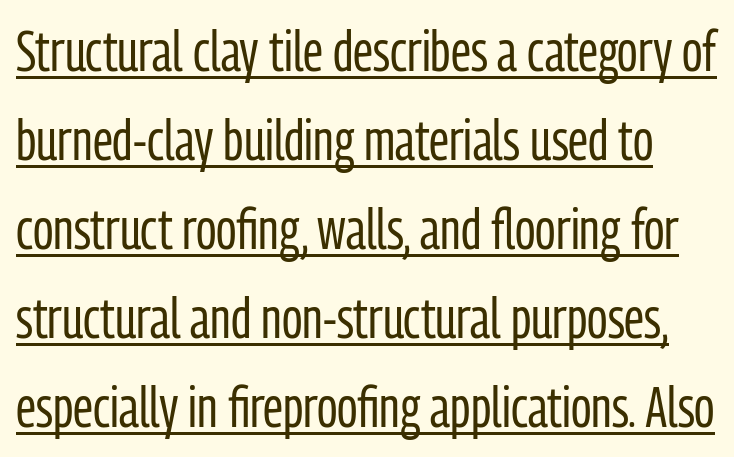
{"serif": "no", "italic": "no", "bold": "no", "weight": "regular", "width": "condensed", "stroke_contrast": "low", "x_height": "medium", "monospaced": "no", "underline": "yes", "line_spacing": "normal", "line_spacing_ratio": 1.59, "letter_spacing": "normal", "letter_spacing_em": 0.0, "glyph_px": 56}
